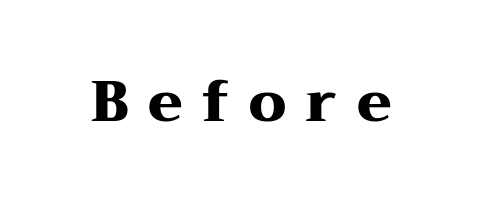
Proportional: the letters do not fall into vertical columns. Decoration check: the copy has no underline. Notice how thick the strokes are: this is what a full bold looks like. Regarding serifs, this sample has them. The lettering holds an erect, upright posture throughout. The type is letterspaced generously, with wide tracking.
